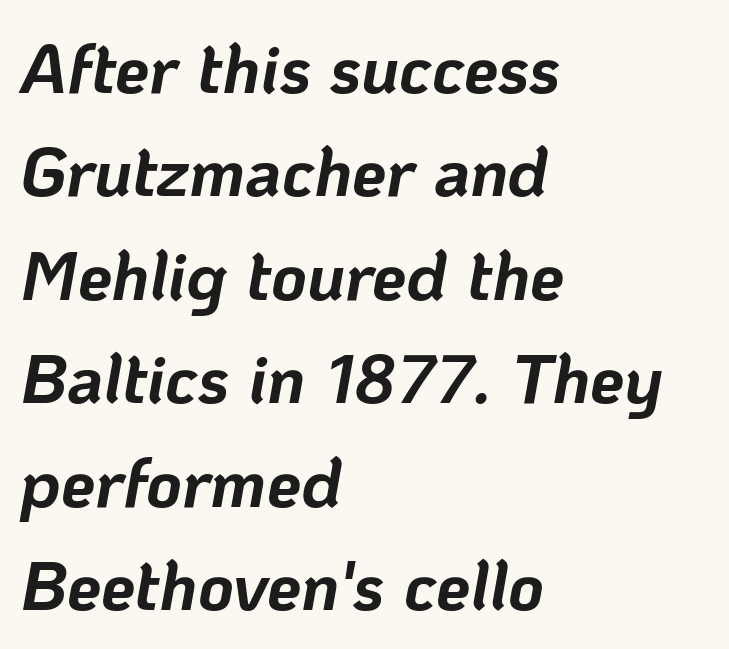
Q: Is the text bold? A: Yes.
Q: Is the text italic (slanted)? A: Yes, it leans right by about 10 degrees.
Q: Is the text underlined? A: No.
Q: How is the paragraph aligned? A: Left-aligned.
Q: Is the spacing between letters normal or unusually wide? A: Normal.
Q: Is the spacing between lines tight, normal or loose? A: Normal.
Q: Width (condensed, normal, or wide)? A: Normal.
Q: Stroke contrast? A: Low.
Q: x-height? A: Medium.
Q: Monospaced? A: No.
